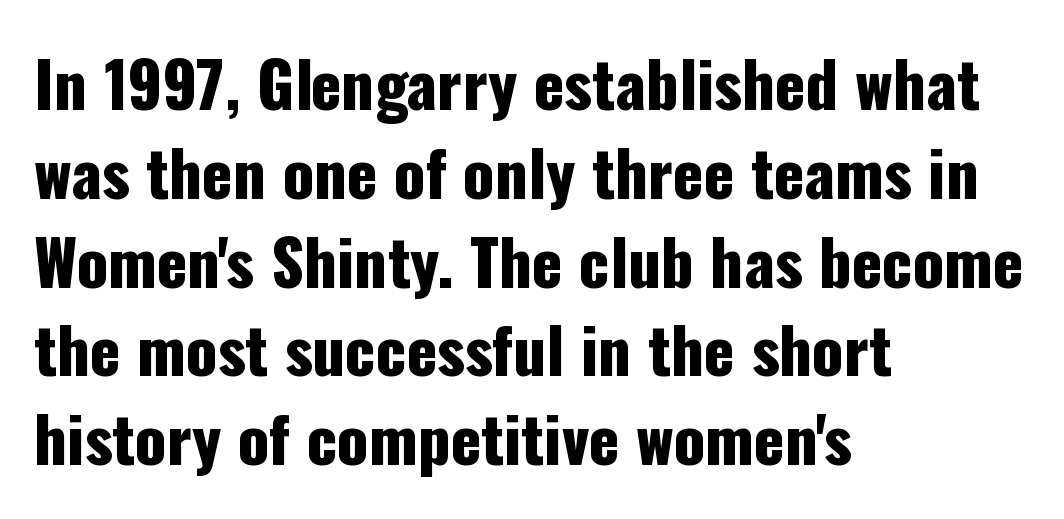
{"serif": "no", "italic": "no", "width": "condensed", "stroke_contrast": "low", "x_height": "medium", "monospaced": "no", "underline": "no", "align": "left", "line_spacing": "normal", "line_spacing_ratio": 1.41, "letter_spacing": "normal", "letter_spacing_em": 0.0, "glyph_px": 63}
